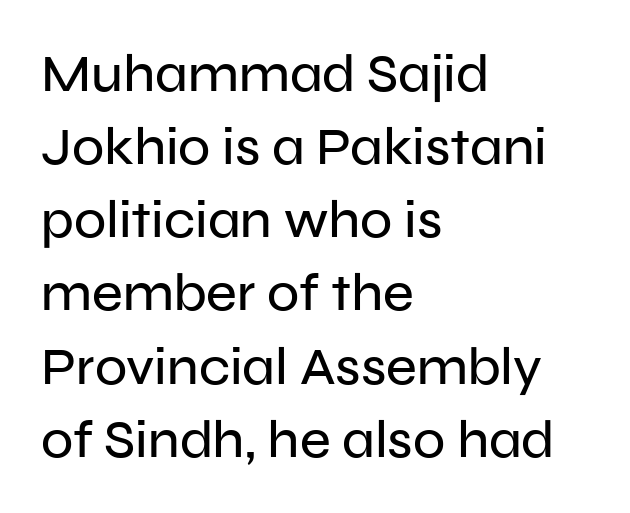
{"serif": "no", "italic": "no", "width": "normal", "stroke_contrast": "low", "x_height": "medium", "monospaced": "no", "underline": "no", "align": "left", "line_spacing": "normal", "line_spacing_ratio": 1.38, "letter_spacing": "normal", "letter_spacing_em": 0.0, "glyph_px": 53}
